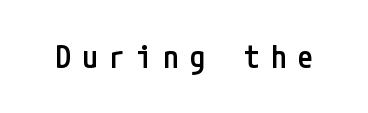
Do the letters lean? They stand straight. The rendering shows plain stroke endings on the letterforms — a sans-serif design. The space beneath each line is pristine and unruled. Loose tracking; the words dissolve into strings of separated letters.
